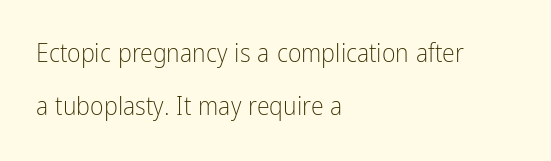
The image shows 26 px text type, upright; set left-aligned, loose line spacing (2.02x), normal letter spacing, not underlined.
